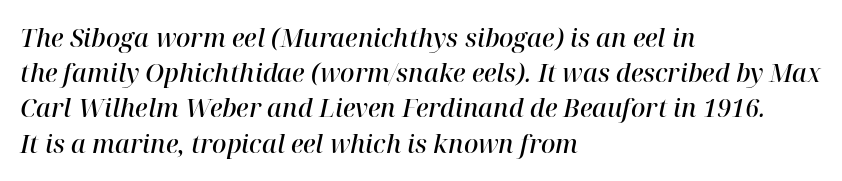
The image shows 25 px text type, italic (leaning right); set left-aligned, normal line spacing (1.41x), normal letter spacing, not underlined.
